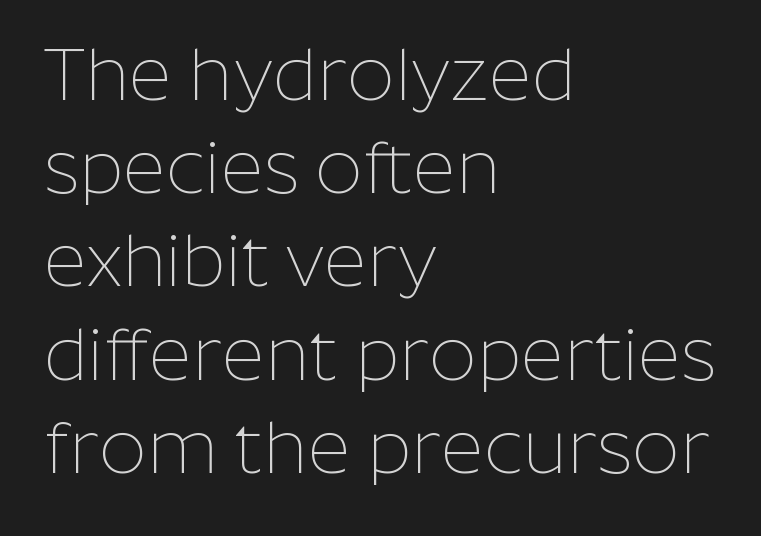
{"serif": "no", "italic": "no", "bold": "no", "weight": "thin", "width": "normal", "stroke_contrast": "low", "x_height": "medium", "monospaced": "no", "underline": "no", "align": "left", "line_spacing": "normal", "line_spacing_ratio": 1.26, "letter_spacing": "normal", "letter_spacing_em": 0.0, "glyph_px": 74}
